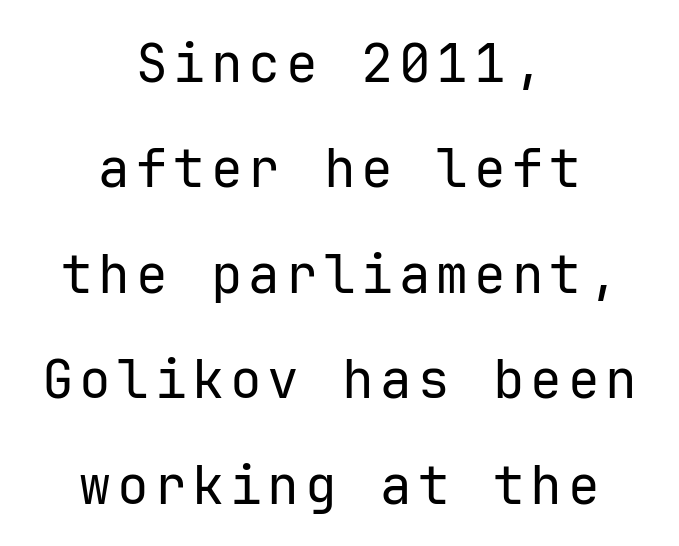
{"serif": "no", "italic": "no", "bold": "no", "weight": "regular", "width": "normal", "stroke_contrast": "low", "x_height": "medium", "underline": "no", "align": "center", "line_spacing": "loose", "line_spacing_ratio": 1.99, "glyph_px": 53}
